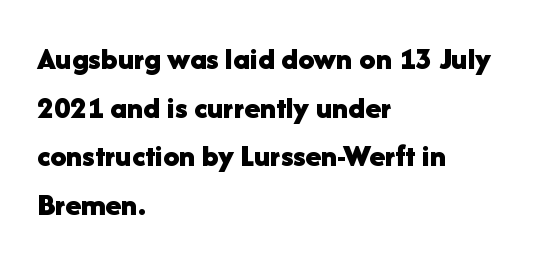
{"serif": "no", "italic": "no", "bold": "yes", "weight": "bold", "width": "normal", "stroke_contrast": "low", "x_height": "medium", "monospaced": "no", "underline": "no", "align": "left", "line_spacing": "normal", "line_spacing_ratio": 1.52, "letter_spacing": "normal", "letter_spacing_em": 0.0, "glyph_px": 32}
